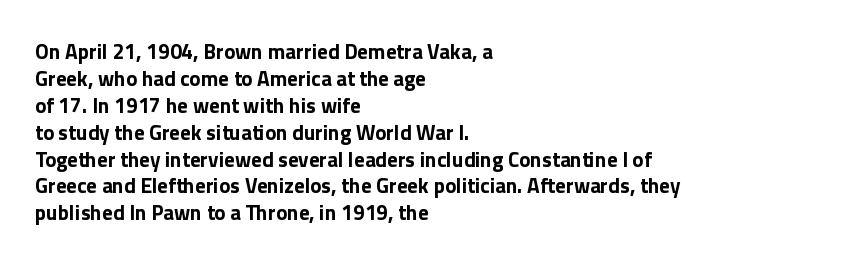
Q: Is the text bold? A: Yes.
Q: Is the text italic (slanted)? A: No, it is upright.
Q: Is the text underlined? A: No.
Q: How is the paragraph aligned? A: Left-aligned.
Q: Is the spacing between letters normal or unusually wide? A: Normal.
Q: Is the spacing between lines tight, normal or loose? A: Normal.
